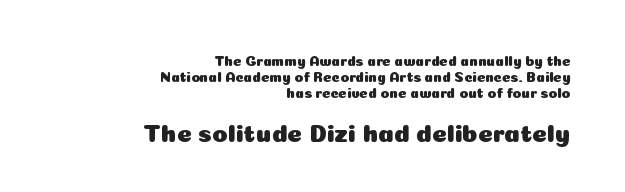
{"italic": "no", "underline": "no", "align": "right", "line_spacing": "tight", "line_spacing_ratio": 1.15, "letter_spacing": "normal", "letter_spacing_em": 0.0, "larger_block": "second", "size_ratio": 1.79, "glyph_px": 25}
